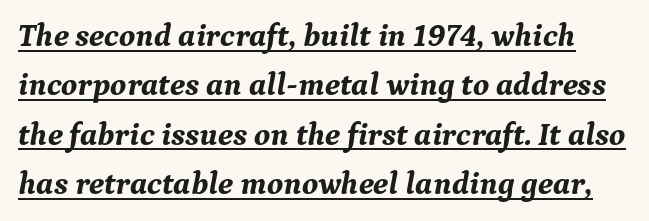
Q: Is the text bold? A: Yes.
Q: Is the text italic (slanted)? A: Yes, it leans right by about 9 degrees.
Q: Is the typeface a serif or a sans-serif typeface? A: Serif.
Q: Is the text underlined? A: Yes.
Q: Is the spacing between letters normal or unusually wide? A: Normal.
Q: Is the spacing between lines tight, normal or loose? A: Normal.
Q: Width (condensed, normal, or wide)? A: Normal.
Q: Stroke contrast? A: Medium.
Q: x-height? A: Medium.
Q: Monospaced? A: No.
